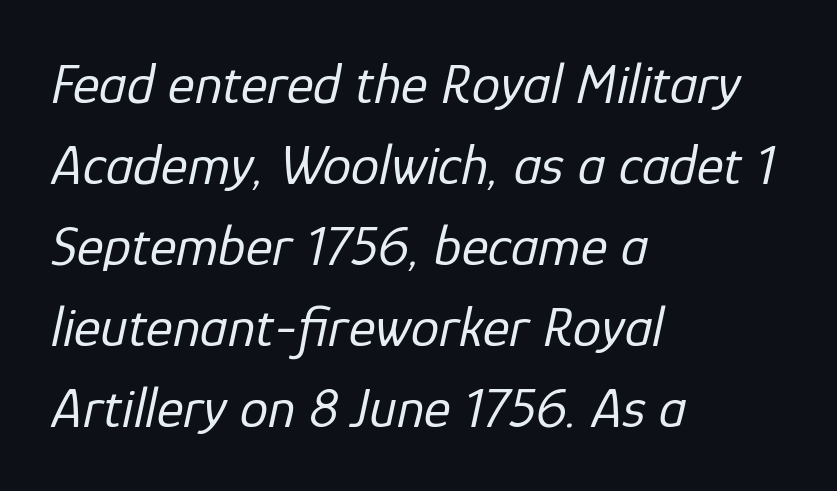
{"italic": "yes", "lean": "right", "slant_degrees": 12, "bold": "no", "weight": "regular", "width": "normal", "stroke_contrast": "low", "x_height": "medium", "monospaced": "no", "underline": "no", "align": "left", "line_spacing": "normal", "line_spacing_ratio": 1.42, "letter_spacing": "normal", "letter_spacing_em": 0.0, "glyph_px": 57}
